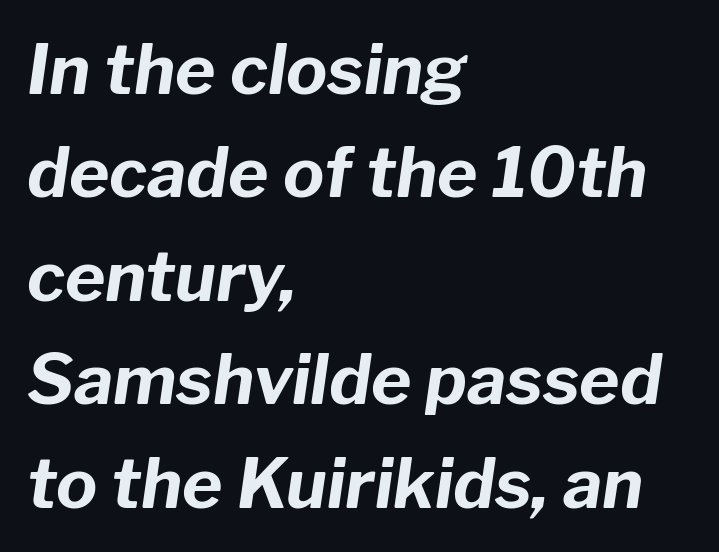
{"italic": "yes", "lean": "right", "slant_degrees": 8, "bold": "yes", "weight": "bold", "width": "normal", "stroke_contrast": "low", "x_height": "medium", "monospaced": "no", "underline": "no", "align": "left", "line_spacing": "normal", "line_spacing_ratio": 1.5, "letter_spacing": "normal", "letter_spacing_em": 0.0, "glyph_px": 69}
